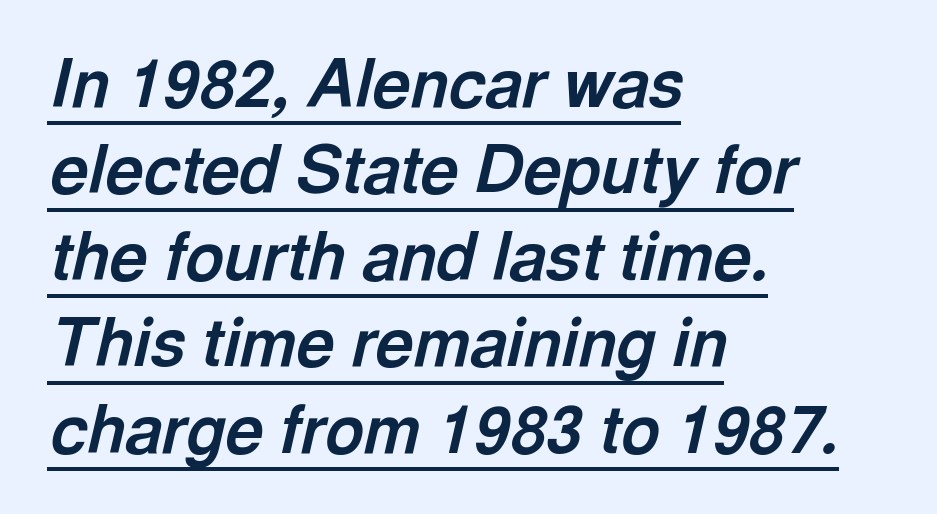
{"italic": "yes", "lean": "right", "slant_degrees": 13, "bold": "yes", "weight": "bold", "width": "normal", "x_height": "medium", "monospaced": "no", "underline": "yes", "align": "left", "line_spacing": "normal", "line_spacing_ratio": 1.31, "letter_spacing": "normal", "letter_spacing_em": 0.0, "glyph_px": 66}
